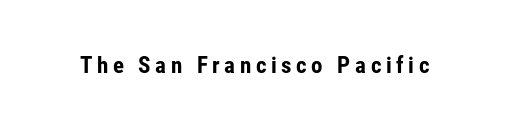
{"italic": "no", "bold": "yes", "underline": "no", "letter_spacing": "wide", "letter_spacing_em": 0.2, "glyph_px": 23}
